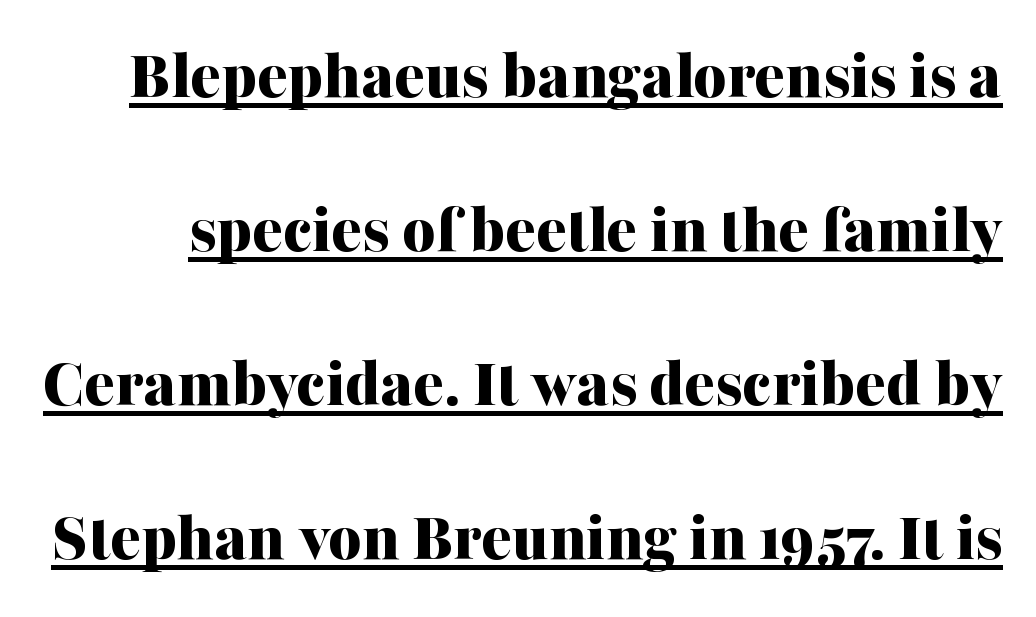
Q: Is the text bold? A: Yes.
Q: Is the text italic (slanted)? A: No, it is upright.
Q: Is the typeface a serif or a sans-serif typeface? A: Serif.
Q: Is the text underlined? A: Yes.
Q: Is the spacing between letters normal or unusually wide? A: Normal.
Q: Is the spacing between lines tight, normal or loose? A: Loose.
Q: Width (condensed, normal, or wide)? A: Normal.
Q: Stroke contrast? A: Medium.
Q: x-height? A: Medium.
Q: Monospaced? A: No.
